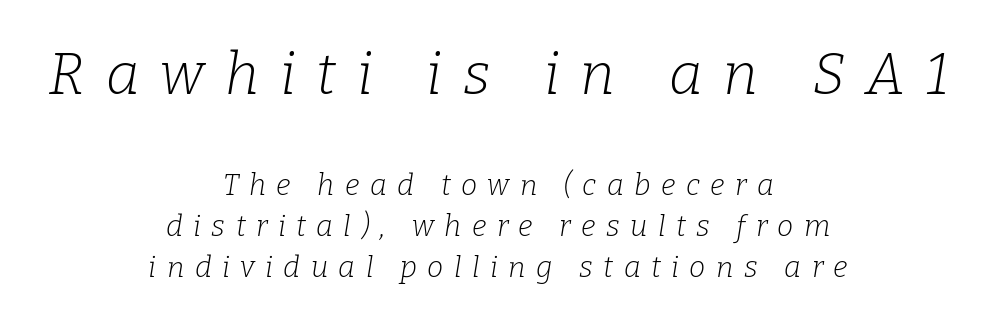
{"serif": "yes", "italic": "yes", "lean": "right", "slant_degrees": 9, "bold": "no", "weight": "light", "width": "normal", "stroke_contrast": "low", "x_height": "medium", "monospaced": "no", "underline": "no", "align": "center", "line_spacing": "normal", "line_spacing_ratio": 1.41, "letter_spacing": "wide", "letter_spacing_em": 0.36, "larger_block": "first", "size_ratio": 2.0, "glyph_px": 58}
